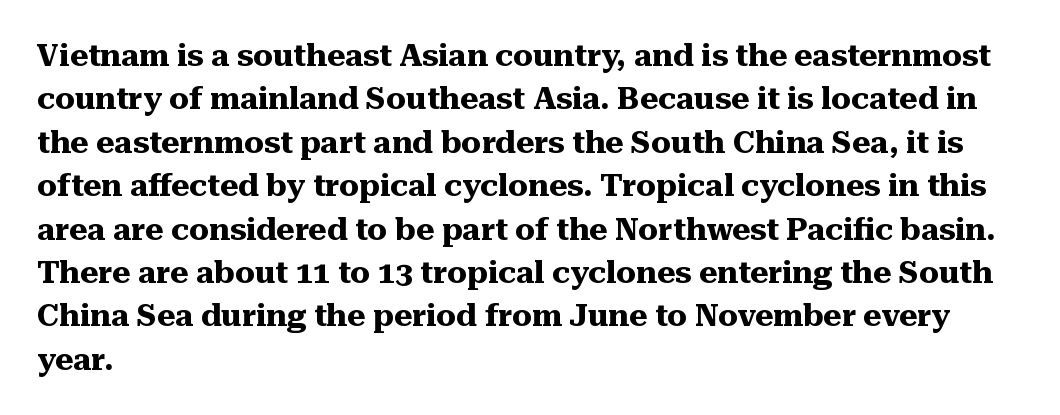
The image shows 31 px heavy serif type, upright; set left-aligned, normal line spacing (1.4x), normal letter spacing, not underlined; medium stroke contrast and a medium x-height.
